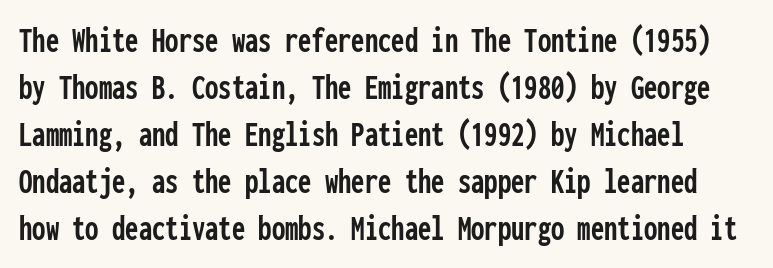
Q: Is the text italic (slanted)? A: No, it is upright.
Q: Is the typeface a serif or a sans-serif typeface? A: Sans-serif.
Q: Is the text underlined? A: No.
Q: Is the spacing between letters normal or unusually wide? A: Normal.
Q: Width (condensed, normal, or wide)? A: Condensed.
Q: Stroke contrast? A: Low.
Q: x-height? A: Medium.
Q: Monospaced? A: Yes.
